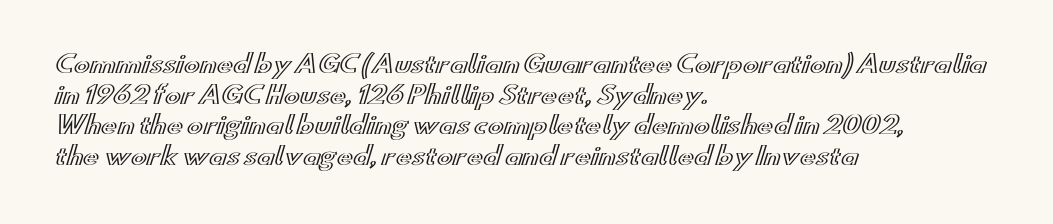
Q: Is the text italic (slanted)? A: Yes.
Q: Is the text underlined? A: No.
Q: How is the paragraph aligned? A: Left-aligned.
Q: Is the spacing between letters normal or unusually wide? A: Normal.
Q: Is the spacing between lines tight, normal or loose? A: Normal.
